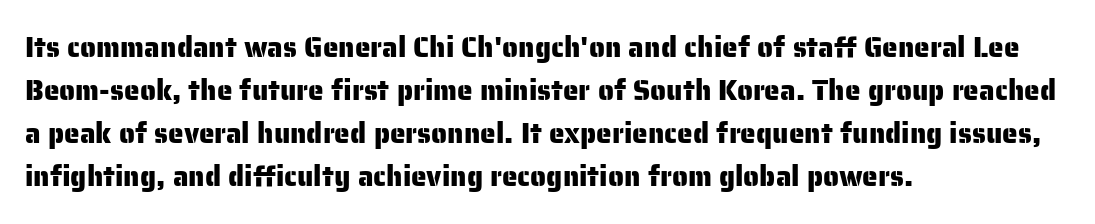
Q: Is the text italic (slanted)? A: No, it is upright.
Q: Is the typeface a serif or a sans-serif typeface? A: Sans-serif.
Q: Is the text underlined? A: No.
Q: How is the paragraph aligned? A: Left-aligned.
Q: Is the spacing between letters normal or unusually wide? A: Normal.
Q: Is the spacing between lines tight, normal or loose? A: Normal.
Q: Width (condensed, normal, or wide)? A: Normal.
Q: Stroke contrast? A: Low.
Q: x-height? A: Medium.
Q: Monospaced? A: No.
